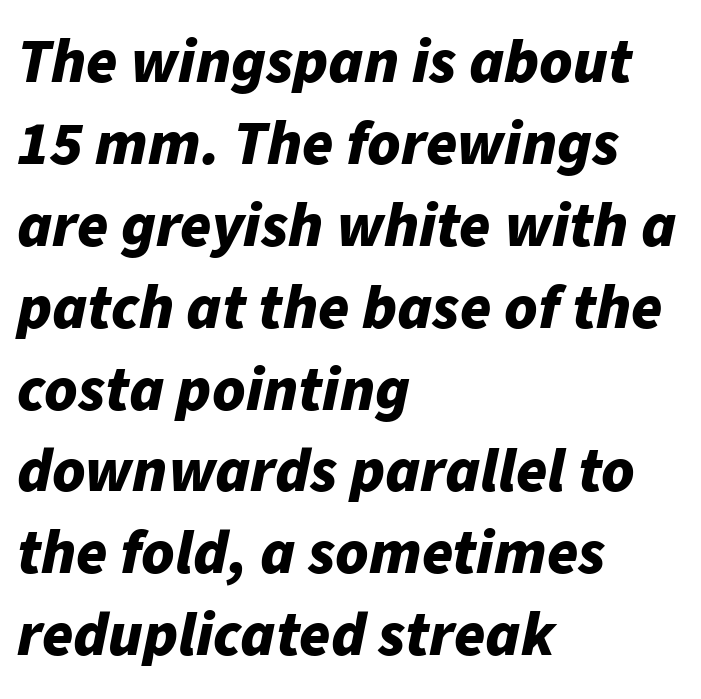
Does extra space separate the letters? No, they use regular spacing. The lines in this sample share a left origin and differ only in where they stop. The rendering uses a bold face; every stroke is thick and dark. The rendering uses natural spacing where letterforms have individual widths. The space beneath each line is pristine and unruled. Whoever set this chose a conventional vertical rhythm.
